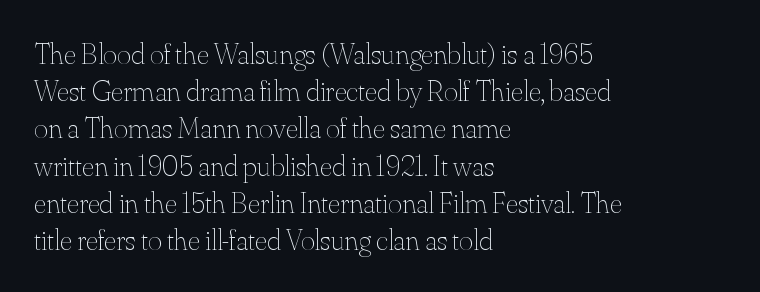
A student would call this left alignment; a typographer would say flush left, rag right. The lettering holds an erect, upright posture throughout. Spacing verdict: proportional, widths tailored to each character. The specimen omits any rule beneath the text block's lines.
